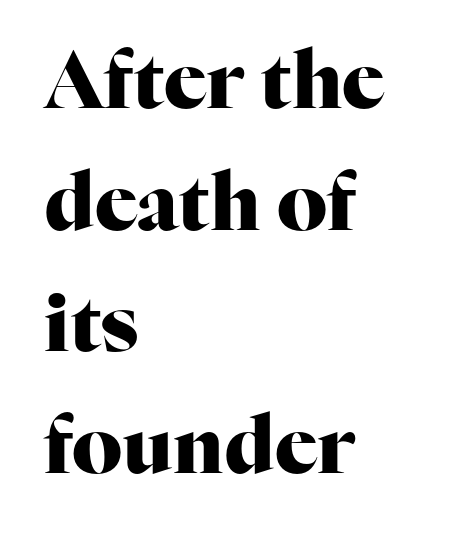
Q: Is the text bold? A: Yes.
Q: Is the text italic (slanted)? A: No, it is upright.
Q: Is the typeface a serif or a sans-serif typeface? A: Serif.
Q: Is the text underlined? A: No.
Q: How is the paragraph aligned? A: Left-aligned.
Q: Is the spacing between letters normal or unusually wide? A: Normal.
Q: Is the spacing between lines tight, normal or loose? A: Normal.
Q: Width (condensed, normal, or wide)? A: Normal.
Q: Stroke contrast? A: High.
Q: x-height? A: Medium.
Q: Monospaced? A: No.
